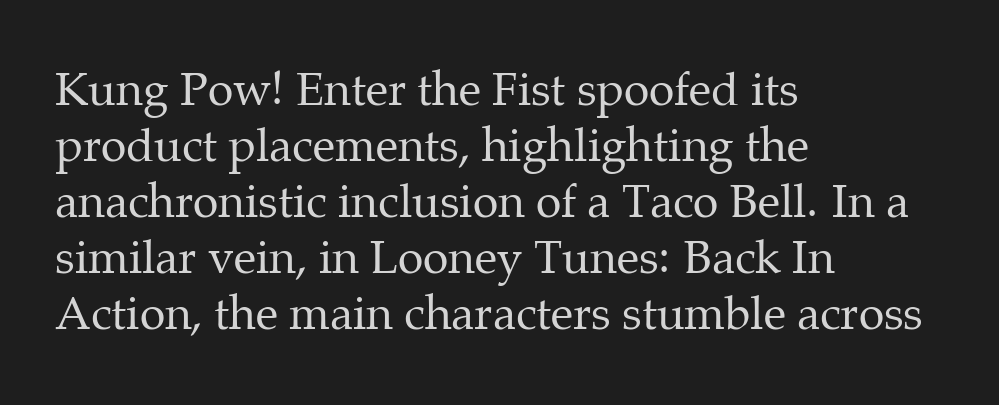
Q: Is the text bold? A: No.
Q: Is the text italic (slanted)? A: No, it is upright.
Q: Is the typeface a serif or a sans-serif typeface? A: Serif.
Q: Is the text underlined? A: No.
Q: How is the paragraph aligned? A: Left-aligned.
Q: Is the spacing between letters normal or unusually wide? A: Normal.
Q: Width (condensed, normal, or wide)? A: Normal.
Q: Stroke contrast? A: Medium.
Q: x-height? A: Medium.
Q: Monospaced? A: No.
